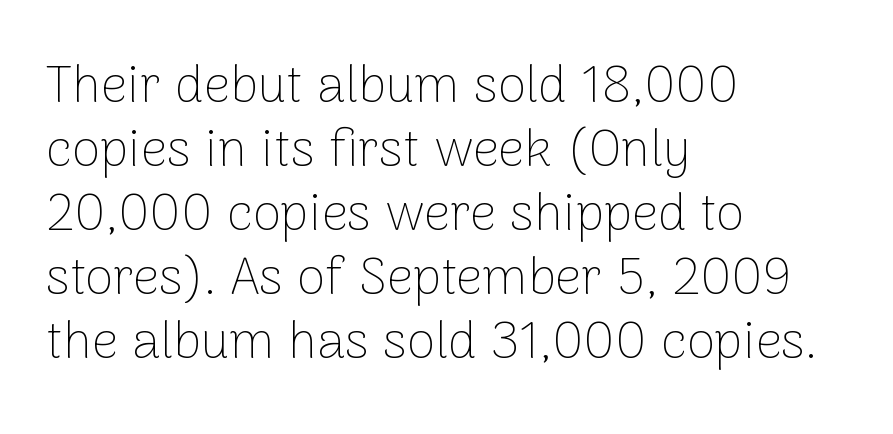
The baseline area is clear. Observe the ordinary spacing: letters are neighbours, not strangers. Notice how the stems are strictly vertical — no italics here. Typeset ragged right — the left edge is the straight one.
